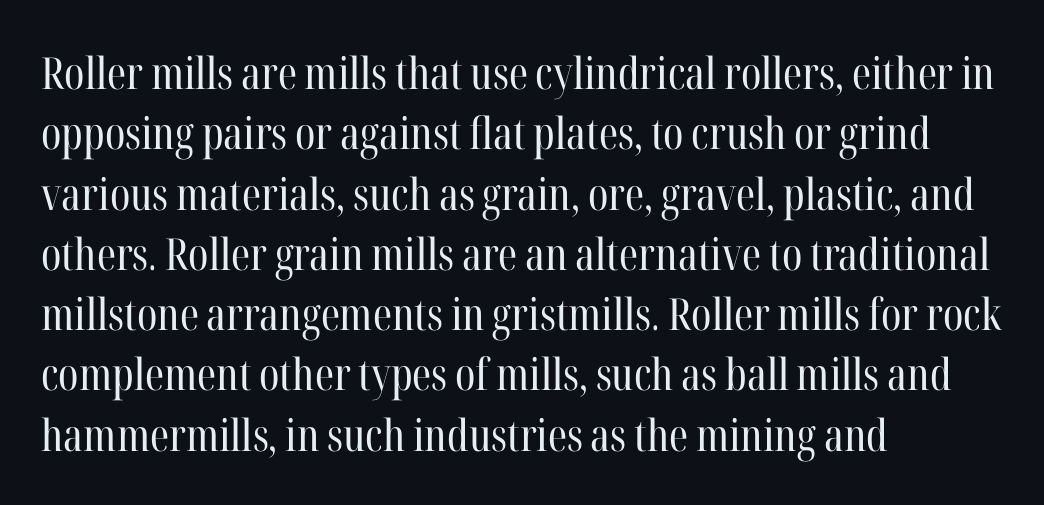
Q: Is the text bold? A: No.
Q: Is the text italic (slanted)? A: No, it is upright.
Q: Is the typeface a serif or a sans-serif typeface? A: Serif.
Q: Is the text underlined? A: No.
Q: How is the paragraph aligned? A: Left-aligned.
Q: Is the spacing between letters normal or unusually wide? A: Normal.
Q: Is the spacing between lines tight, normal or loose? A: Normal.
Q: Width (condensed, normal, or wide)? A: Condensed.
Q: Stroke contrast? A: High.
Q: x-height? A: Medium.
Q: Monospaced? A: No.
